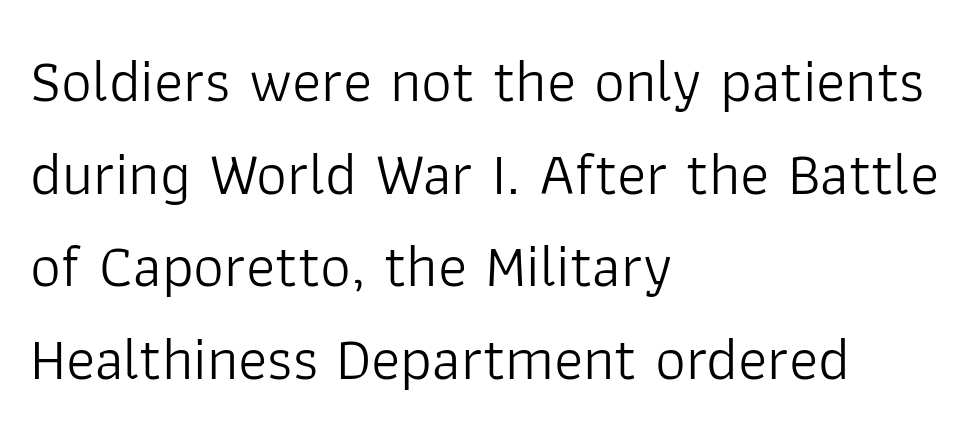
{"serif": "no", "italic": "no", "bold": "no", "weight": "light", "width": "normal", "stroke_contrast": "low", "x_height": "medium", "monospaced": "no", "underline": "no", "align": "left", "line_spacing": "normal", "line_spacing_ratio": 1.52, "letter_spacing": "normal", "letter_spacing_em": 0.0, "glyph_px": 61}
